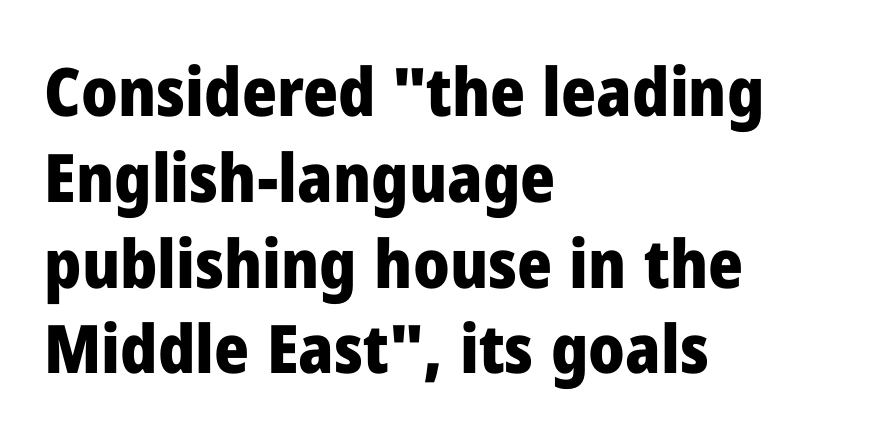
The strip under each line holds only bare page. The paragraph has a hard left edge and a soft right edge. The passage shown has conventional tracking throughout. These lines carry a lot of weight — the face is fully bold. Spacing verdict: proportional, widths tailored to each character. Summary of vertical rhythm: regular, with standard interline spacing.
